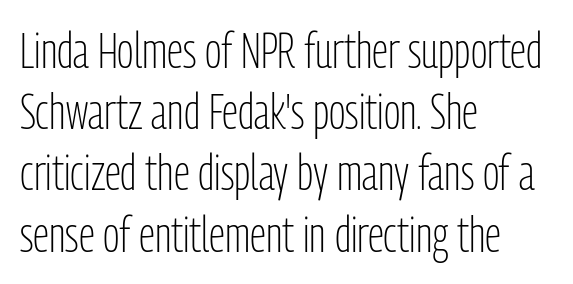
Clear beneath every line of the passage. These lines keep a tight, regular rhythm from letter to letter. Rendered with straight, roman letterforms. These glyphs show unthickened strokes, regular width or finer. A student would call this left alignment; a typographer would say flush left, rag right.
